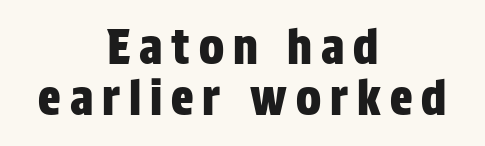
The image shows 47 px condensed sans-serif type, upright; set centered, tight line spacing (1.09x), not underlined; low stroke contrast and a large x-height.
